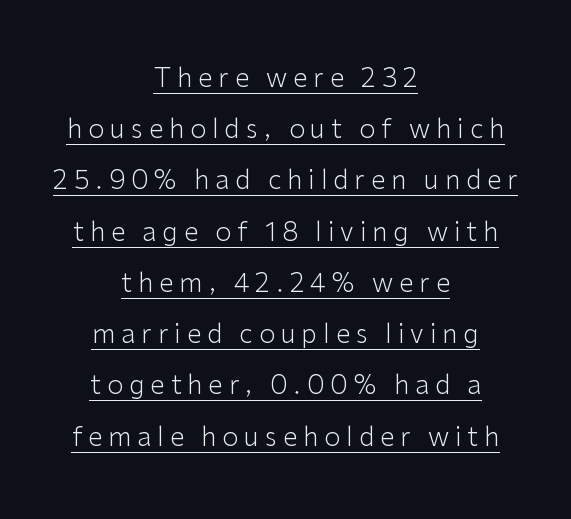
Q: Is the text bold? A: No.
Q: Is the text italic (slanted)? A: No, it is upright.
Q: Is the text underlined? A: Yes.
Q: How is the paragraph aligned? A: Centered.
Q: Is the spacing between letters normal or unusually wide? A: Unusually wide.
Q: Is the spacing between lines tight, normal or loose? A: Loose.
